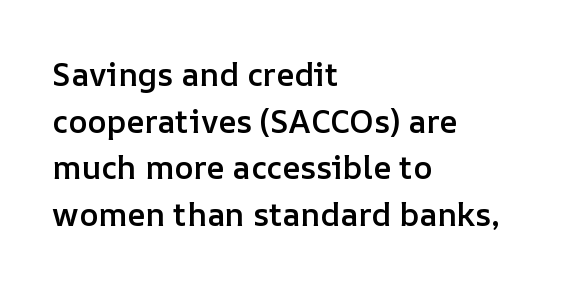
Q: Is the text bold? A: Semi-bold.
Q: Is the text italic (slanted)? A: No, it is upright.
Q: Is the text underlined? A: No.
Q: How is the paragraph aligned? A: Left-aligned.
Q: Is the spacing between letters normal or unusually wide? A: Normal.
Q: Is the spacing between lines tight, normal or loose? A: Normal.
Q: Width (condensed, normal, or wide)? A: Normal.
Q: Stroke contrast? A: Low.
Q: x-height? A: Medium.
Q: Monospaced? A: No.
